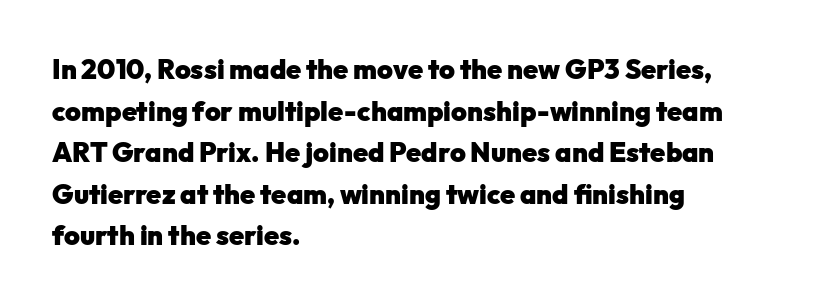
This sample keeps an unexceptional amount of space between lines. Which margin do the lines hug? The left one — the right edge is uneven. The specimen omits any rule beneath the text block's lines. Students, note that the glyphs here touch the page at normal intervals. This is heavy type, rendered in bold.
